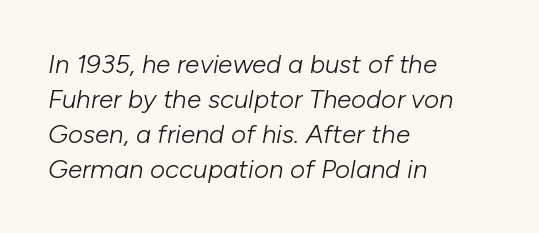
Q: Is the text bold? A: No.
Q: Is the text italic (slanted)? A: Yes, it leans right by about 10 degrees.
Q: Is the text underlined? A: No.
Q: How is the paragraph aligned? A: Left-aligned.
Q: Is the spacing between letters normal or unusually wide? A: Normal.
Q: Is the spacing between lines tight, normal or loose? A: Normal.
